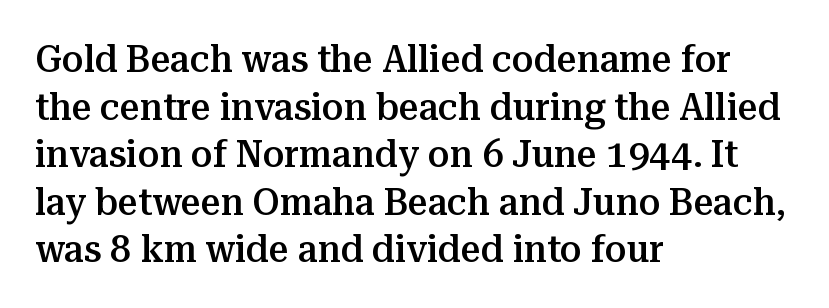
The foot of each line stays bare and open. Observe the ordinary spacing: letters are neighbours, not strangers. The text was rendered using a seriffed face with decorative stroke endings. The rendering uses natural spacing where letterforms have individual widths. Notice the strokes are somewhat thickened but not fully heavy: this is a semibold.
